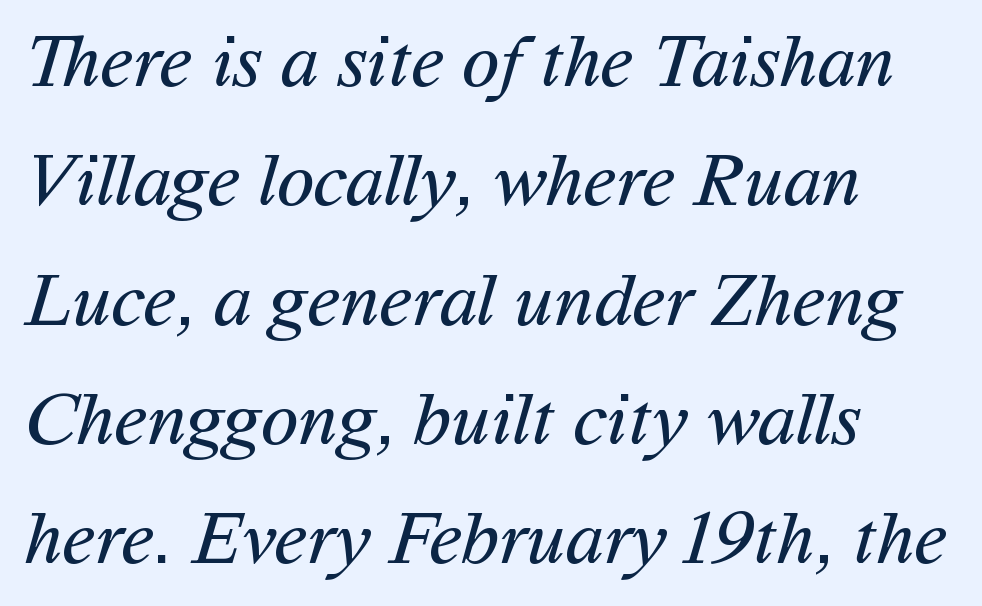
The image shows 77 px regular-weight sans-serif type; set left-aligned, normal line spacing (1.55x), normal letter spacing, not underlined; medium stroke contrast and a medium x-height.
